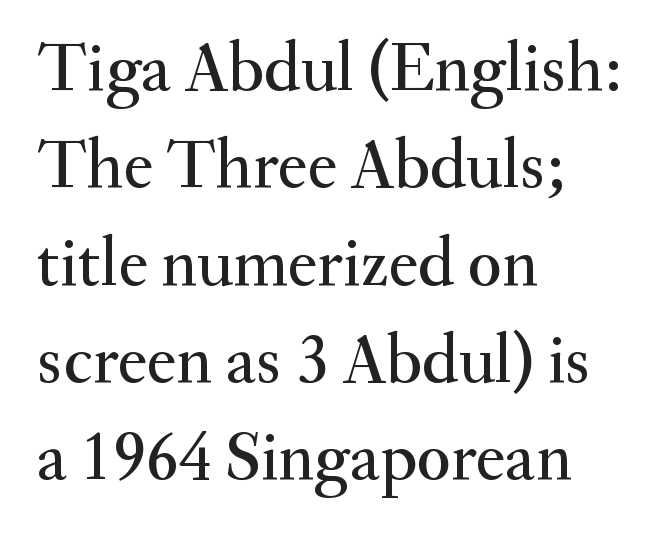
{"serif": "yes", "italic": "no", "width": "normal", "stroke_contrast": "medium", "x_height": "small", "monospaced": "no", "underline": "no", "align": "left", "line_spacing": "normal", "line_spacing_ratio": 1.39, "letter_spacing": "normal", "letter_spacing_em": 0.0, "glyph_px": 70}
